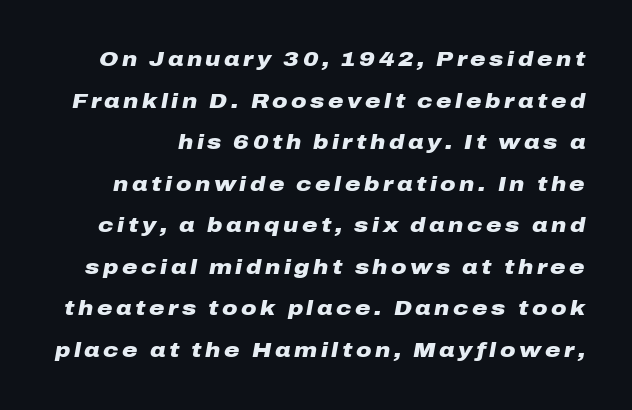
The image shows 21 px bold type, italic (leaning right); set loose line spacing (1.98x), not underlined.
